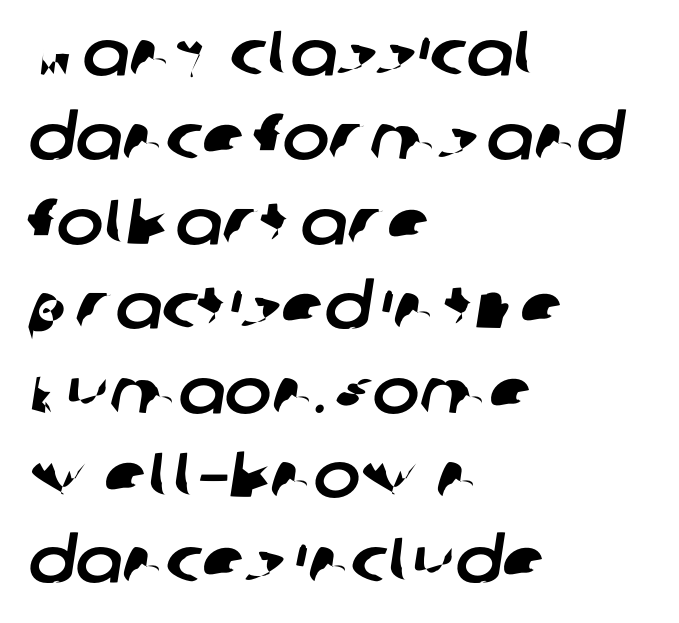
The image shows 63 px sans-serif type; set left-aligned, normal line spacing (1.34x), normal letter spacing, not underlined; low stroke contrast and a large x-height.
